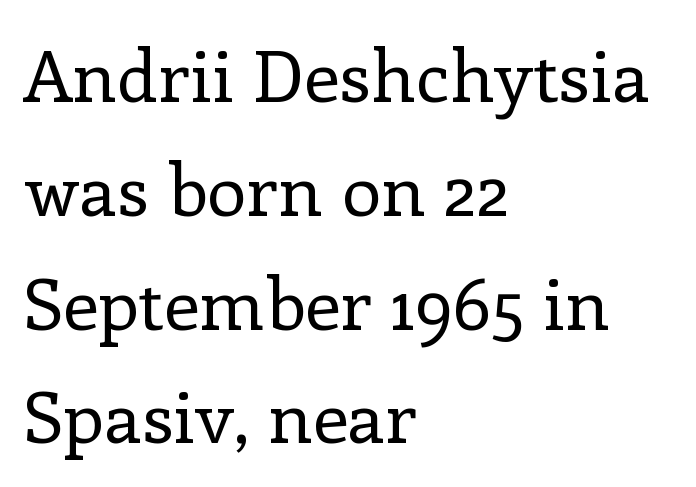
The image shows 72 px regular-weight serif type, upright; set left-aligned, normal line spacing (1.58x), normal letter spacing, not underlined; low stroke contrast and a medium x-height.
